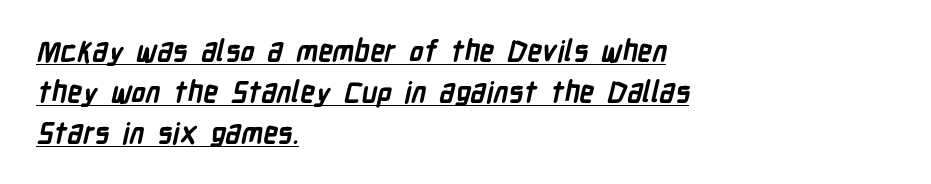
Q: Is the text bold? A: Yes.
Q: Is the typeface a serif or a sans-serif typeface? A: Sans-serif.
Q: Is the text underlined? A: Yes.
Q: How is the paragraph aligned? A: Left-aligned.
Q: Is the spacing between letters normal or unusually wide? A: Normal.
Q: Is the spacing between lines tight, normal or loose? A: Normal.
Q: Width (condensed, normal, or wide)? A: Condensed.
Q: Stroke contrast? A: Low.
Q: x-height? A: Medium.
Q: Monospaced? A: No.
